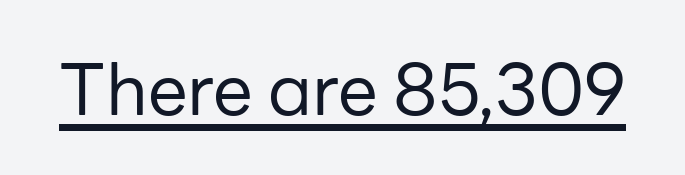
The image shows 71 px regular-weight sans-serif type, upright; set normal letter spacing, underlined; low stroke contrast and a medium x-height.
